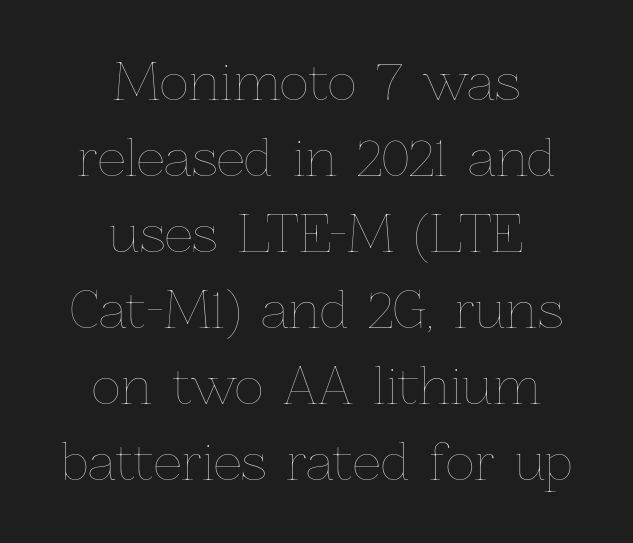
The image shows 50 px thin type, upright; set centered, normal line spacing (1.52x), normal letter spacing, not underlined; low stroke contrast and a medium x-height.
